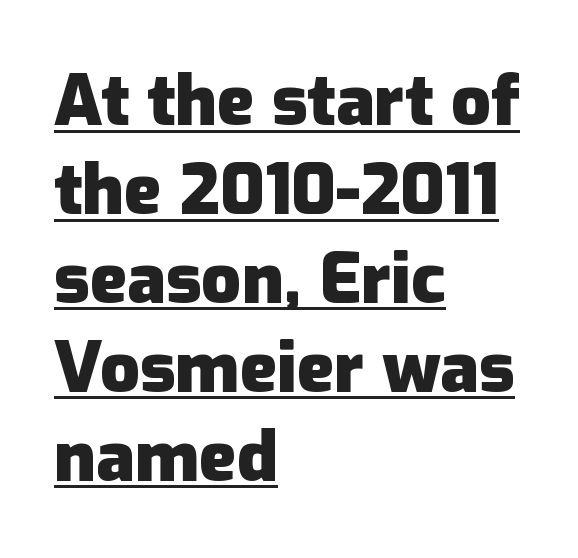
The image shows 70 px heavy sans-serif type, upright; set left-aligned, normal line spacing (1.27x), normal letter spacing, underlined; low stroke contrast and a medium x-height.
